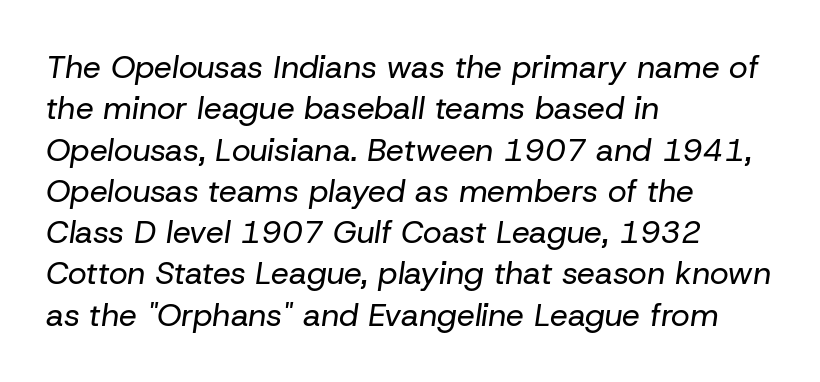
Q: Is the text bold? A: No.
Q: Is the text italic (slanted)? A: Yes, it leans right by about 8 degrees.
Q: Is the text underlined? A: No.
Q: How is the paragraph aligned? A: Left-aligned.
Q: Is the spacing between letters normal or unusually wide? A: Normal.
Q: Is the spacing between lines tight, normal or loose? A: Normal.
Q: Width (condensed, normal, or wide)? A: Normal.
Q: Stroke contrast? A: Low.
Q: x-height? A: Medium.
Q: Monospaced? A: No.
